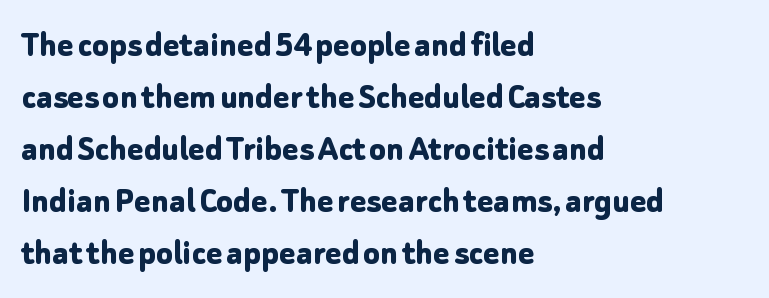
All the whitespace from short lines collects on the right. Quick note: not italic, upright. Chunky letters — that's bold for sure. Spacing verdict: proportional, widths tailored to each character. The block of text has a typical density, with ordinary space between rows. Serif or sans? Sans — the stroke terminals are bare.
